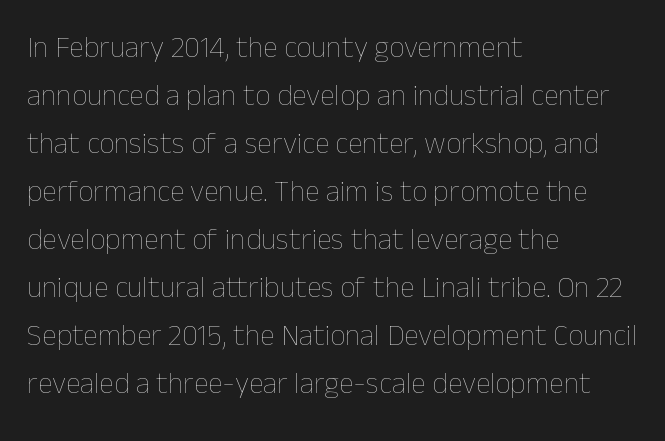
Q: Is the text bold? A: No.
Q: Is the text italic (slanted)? A: No, it is upright.
Q: Is the text underlined? A: No.
Q: How is the paragraph aligned? A: Left-aligned.
Q: Is the spacing between letters normal or unusually wide? A: Normal.
Q: Is the spacing between lines tight, normal or loose? A: Normal.
Q: Width (condensed, normal, or wide)? A: Normal.
Q: Stroke contrast? A: Low.
Q: x-height? A: Medium.
Q: Monospaced? A: No.
